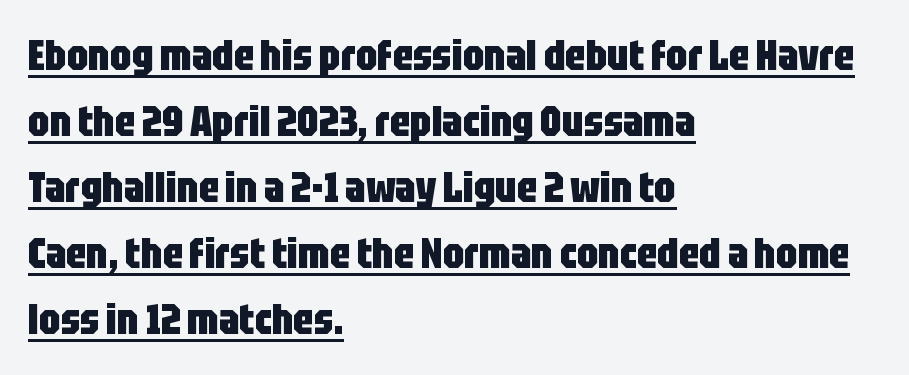
The image shows 42 px heavy, condensed sans-serif type, upright; set left-aligned, normal line spacing (1.57x), normal letter spacing, underlined; low stroke contrast and a large x-height.
